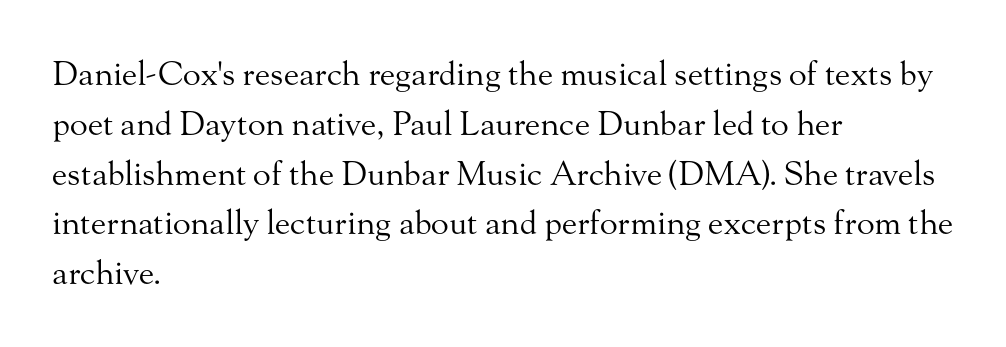
{"serif": "yes", "italic": "no", "bold": "no", "weight": "regular", "width": "normal", "stroke_contrast": "medium", "x_height": "small", "monospaced": "no", "underline": "no", "align": "left", "line_spacing": "normal", "line_spacing_ratio": 1.51, "letter_spacing": "normal", "letter_spacing_em": 0.0, "glyph_px": 33}
